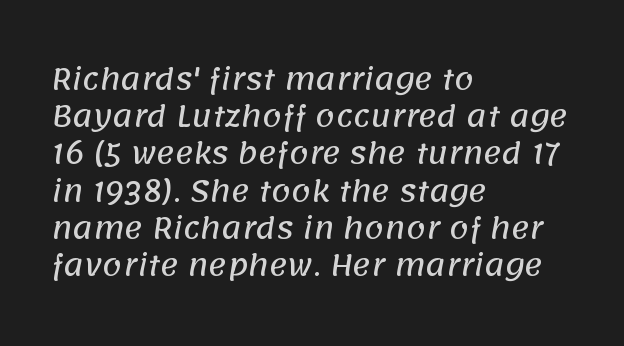
The image shows 28 px sans-serif type; set left-aligned, normal line spacing (1.33x), normal letter spacing, not underlined; low stroke contrast and a large x-height.
